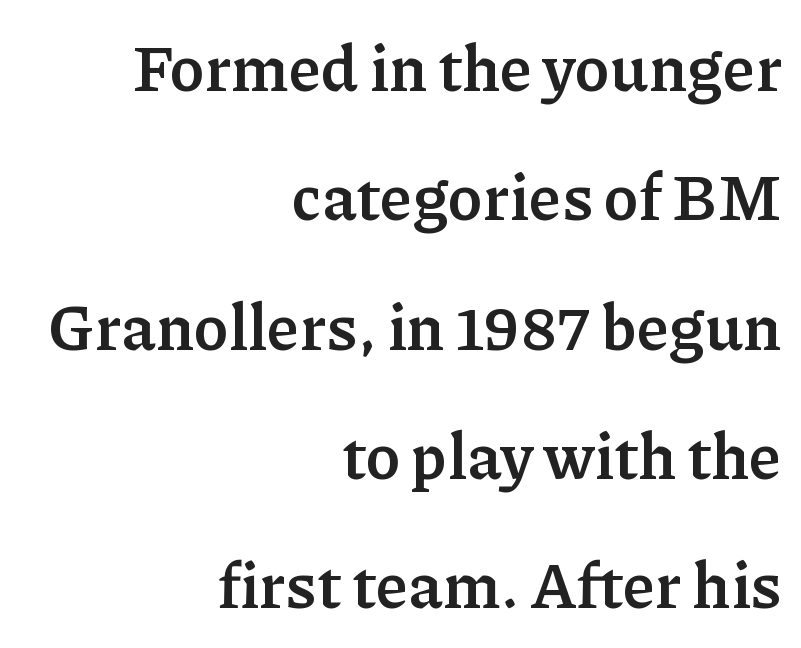
Strokes here are thick enough to call this a true bold. The specimen reads as upright at a glance. You could call the tracking neutral — neither tight nor loose. Casual observation: everything's shoved over to the right. The face used here is seriffed, in the tradition of book romans. Note the varied advance widths — an 'i' is clearly narrower than an 'm'.
